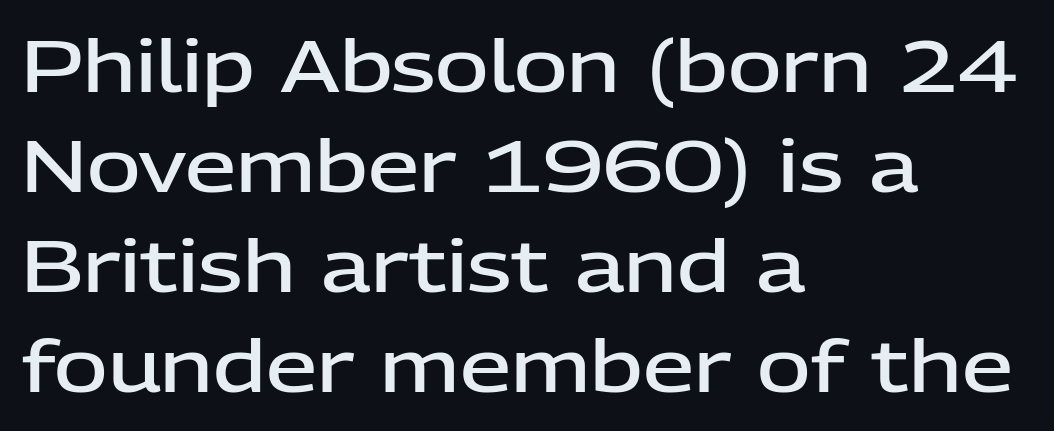
Q: Is the text bold? A: Semi-bold.
Q: Is the text italic (slanted)? A: No, it is upright.
Q: Is the typeface a serif or a sans-serif typeface? A: Sans-serif.
Q: Is the text underlined? A: No.
Q: How is the paragraph aligned? A: Left-aligned.
Q: Is the spacing between letters normal or unusually wide? A: Normal.
Q: Is the spacing between lines tight, normal or loose? A: Normal.
Q: Width (condensed, normal, or wide)? A: Normal.
Q: Stroke contrast? A: Low.
Q: x-height? A: Medium.
Q: Monospaced? A: No.
